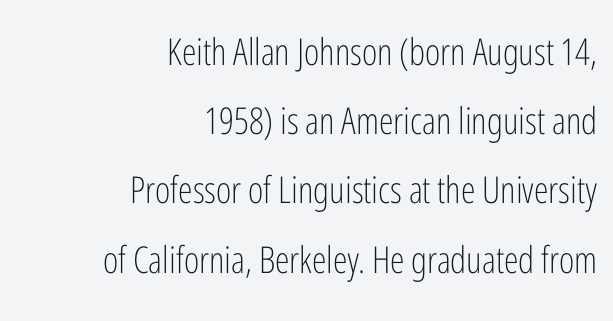
{"serif": "no", "italic": "no", "bold": "no", "weight": "light", "width": "condensed", "stroke_contrast": "low", "x_height": "medium", "monospaced": "no", "underline": "no", "align": "right", "line_spacing_ratio": 1.87, "letter_spacing": "normal", "letter_spacing_em": 0.0, "glyph_px": 37}
